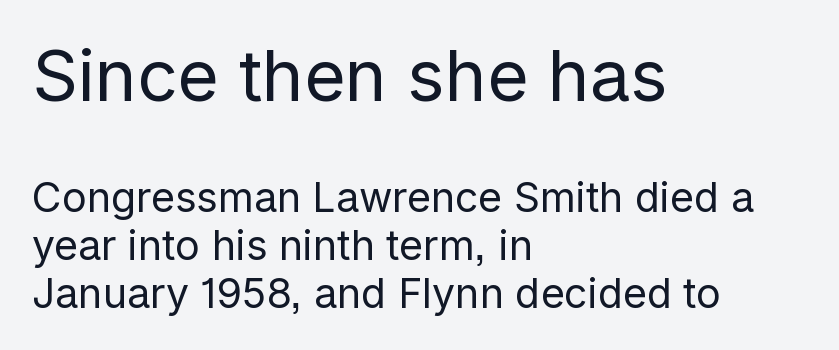
Glyph-to-glyph distance matches everyday printed text. The more generous point size was reserved for the upper chunk. Regarding serifs, this sample does without them. The paragraph has a hard left edge and a soft right edge.
